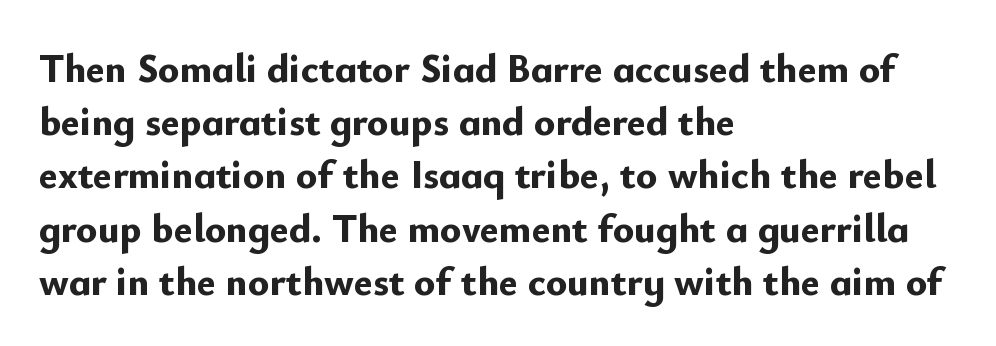
The image shows 40 px bold sans-serif type, upright; set left-aligned, normal line spacing (1.33x), normal letter spacing, not underlined; low stroke contrast and a small x-height.
